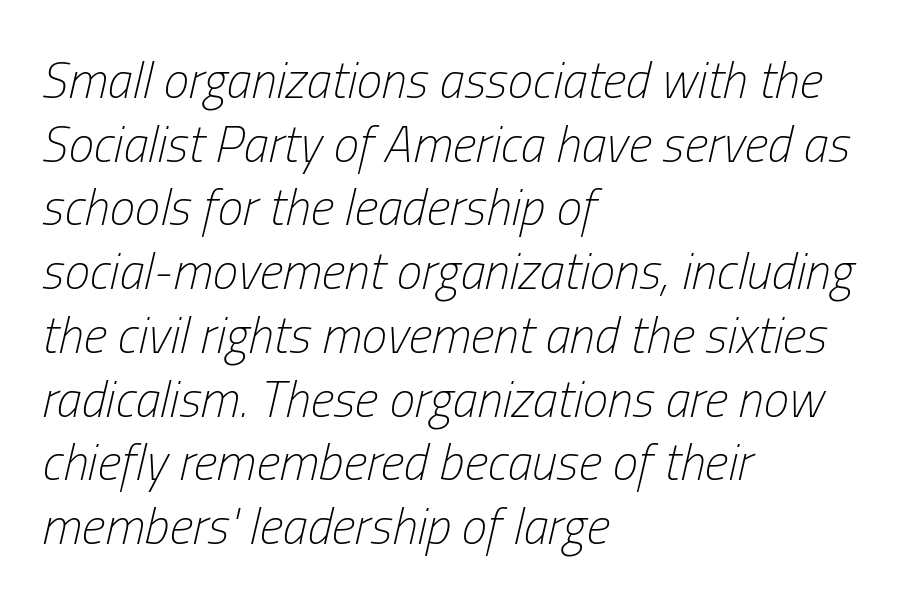
The image shows 51 px light, condensed type, italic (leaning right); set left-aligned, normal line spacing (1.25x), normal letter spacing, not underlined; low stroke contrast and a medium x-height.
